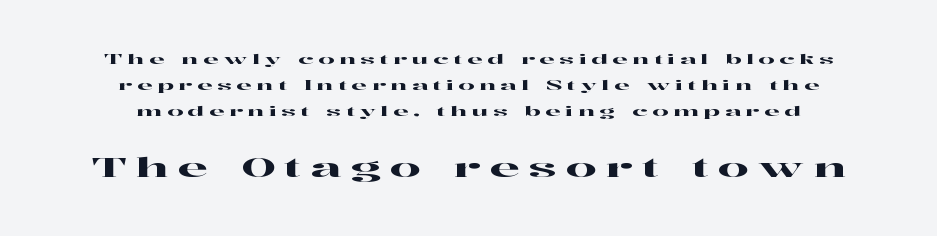
{"italic": "no", "underline": "no", "align": "center", "line_spacing_ratio": 1.85, "letter_spacing": "wide", "letter_spacing_em": 0.34, "larger_block": "second", "size_ratio": 1.93, "glyph_px": 27}
